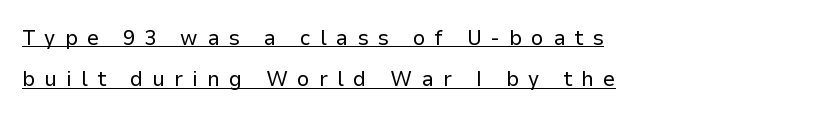
Q: Is the text bold? A: No.
Q: Is the text italic (slanted)? A: No, it is upright.
Q: Is the text underlined? A: Yes.
Q: How is the paragraph aligned? A: Left-aligned.
Q: Is the spacing between letters normal or unusually wide? A: Unusually wide.
